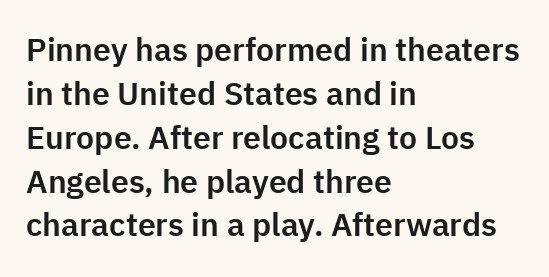
The image shows 32 px sans-serif type, upright; set left-aligned, normal line spacing (1.37x), normal letter spacing, not underlined; low stroke contrast and a medium x-height.
